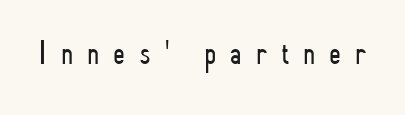
Q: Is the text bold? A: No.
Q: Is the text italic (slanted)? A: No, it is upright.
Q: Is the typeface a serif or a sans-serif typeface? A: Sans-serif.
Q: Is the text underlined? A: No.
Q: Is the spacing between letters normal or unusually wide? A: Unusually wide.
Q: Width (condensed, normal, or wide)? A: Condensed.
Q: Stroke contrast? A: Low.
Q: x-height? A: Small.
Q: Monospaced? A: No.
